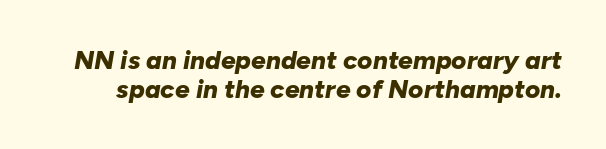
The image shows 26 px bold type, italic (leaning right); set tight line spacing (1.11x), normal letter spacing, not underlined.
